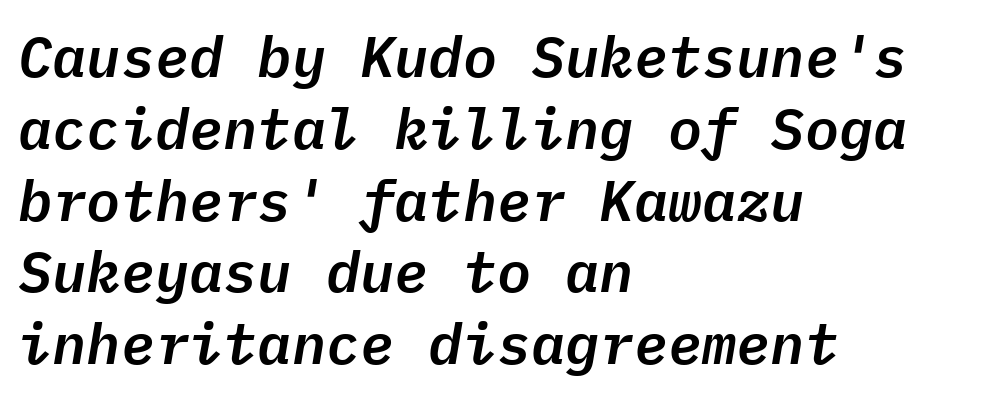
The image shows 57 px text type, italic (leaning right), monospaced; set left-aligned, normal line spacing (1.26x), normal letter spacing, not underlined; low stroke contrast and a medium x-height.
